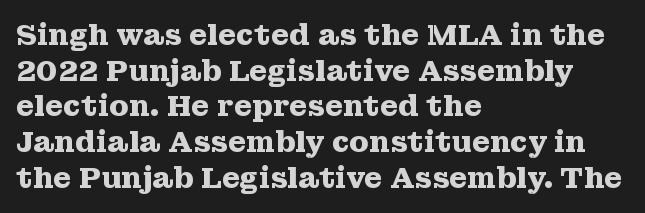
Q: Is the text bold? A: Yes.
Q: Is the text italic (slanted)? A: No, it is upright.
Q: Is the typeface a serif or a sans-serif typeface? A: Serif.
Q: Is the text underlined? A: No.
Q: How is the paragraph aligned? A: Left-aligned.
Q: Is the spacing between letters normal or unusually wide? A: Normal.
Q: Width (condensed, normal, or wide)? A: Wide.
Q: Stroke contrast? A: Medium.
Q: x-height? A: Medium.
Q: Monospaced? A: No.
